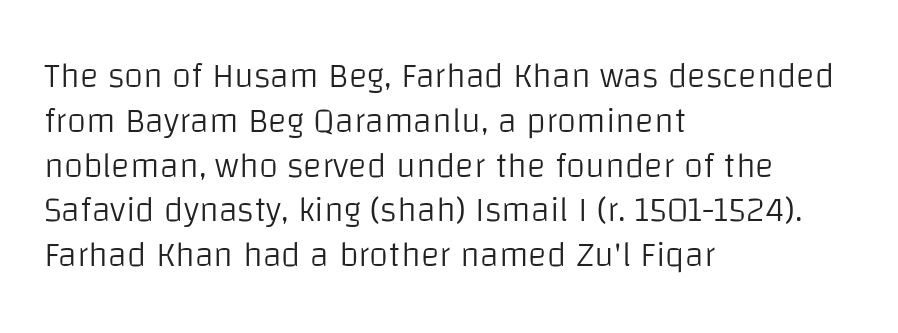
The rag falls on the right side of this text block. Spacing verdict: proportional, widths tailored to each character. The face looks like a standard text weight, possibly lighter. The rendering uses a moderate line-height, typical for paragraphs.
